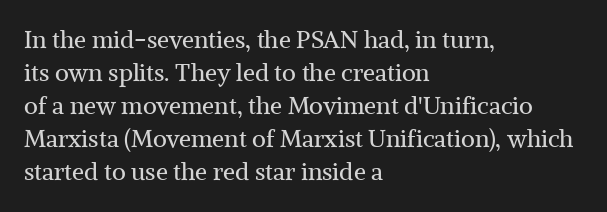
{"italic": "no", "bold": "no", "underline": "no", "align": "left", "line_spacing": "normal", "line_spacing_ratio": 1.38, "letter_spacing": "normal", "letter_spacing_em": 0.0, "glyph_px": 24}
